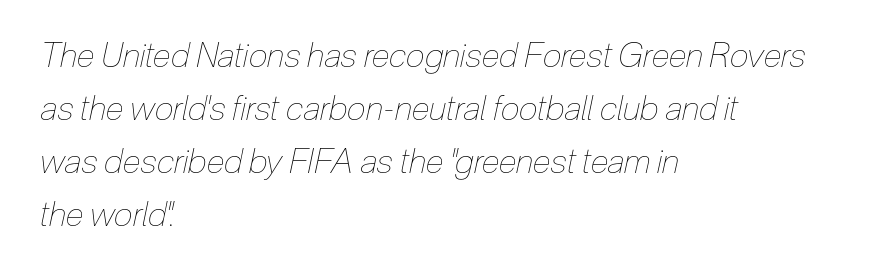
Q: Is the text bold? A: No.
Q: Is the text italic (slanted)? A: Yes, it leans right by about 12 degrees.
Q: Is the text underlined? A: No.
Q: How is the paragraph aligned? A: Left-aligned.
Q: Is the spacing between letters normal or unusually wide? A: Normal.
Q: Is the spacing between lines tight, normal or loose? A: Normal.
Q: Width (condensed, normal, or wide)? A: Condensed.
Q: Stroke contrast? A: Low.
Q: x-height? A: Medium.
Q: Monospaced? A: No.
